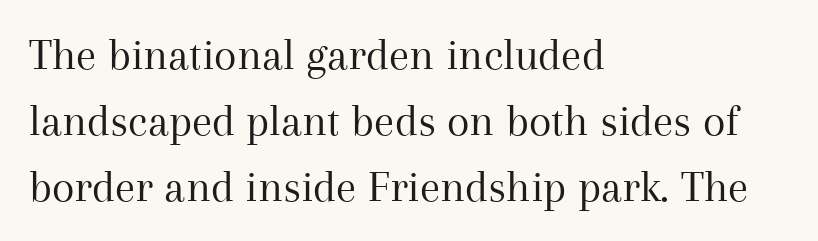
The baseline area is clear. Observe the serifs anchoring each vertical stroke in this sample. Each stroke keeps to a modest, everyday thickness or less. Whoever set this chose a conventional vertical rhythm. The axis of the letterforms is exactly vertical.
